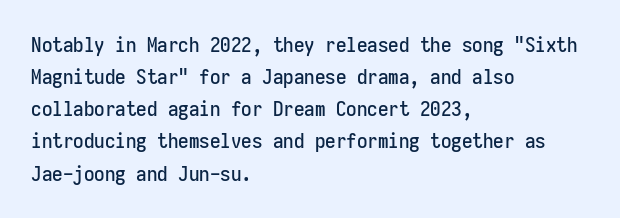
Layout note: lines flush left. The string is rendered with underlining switched off. The line texture is even and compact thanks to regular tracking. A roman cut, with each character standing at attention. The space between consecutive lines is moderate.
